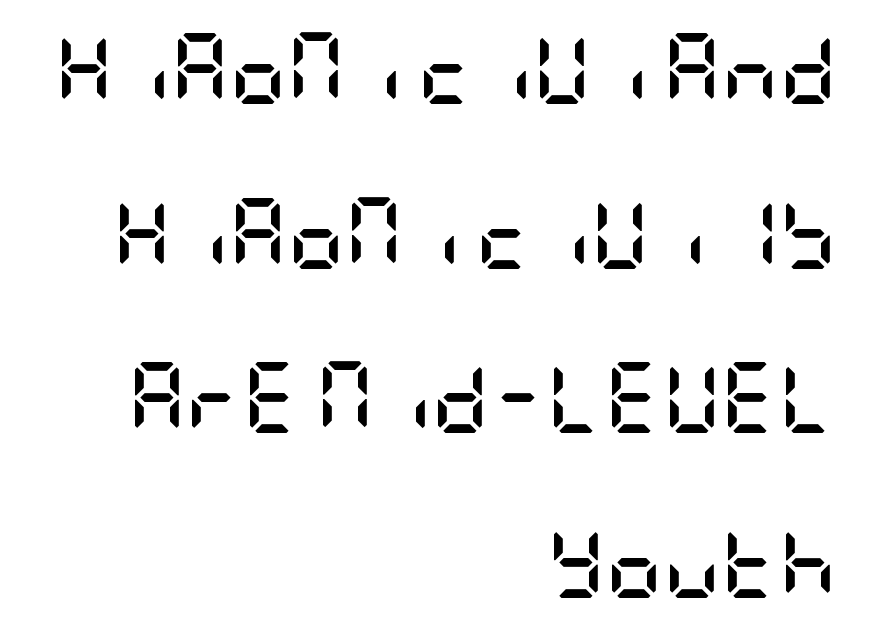
The image shows 71 px semibold, condensed sans-serif type, upright; set right-aligned, loose line spacing (2.32x), normal letter spacing, not underlined; low stroke contrast and a large x-height.
